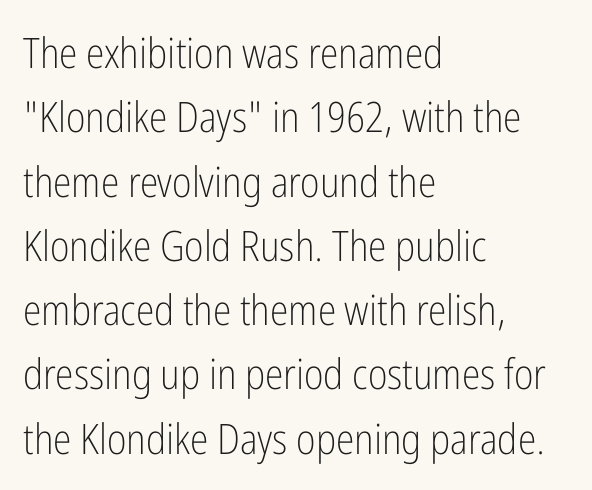
{"serif": "no", "italic": "no", "bold": "no", "weight": "light", "width": "condensed", "stroke_contrast": "low", "x_height": "medium", "monospaced": "no", "underline": "no", "align": "left", "line_spacing": "normal", "line_spacing_ratio": 1.53, "letter_spacing": "normal", "letter_spacing_em": 0.0, "glyph_px": 42}
